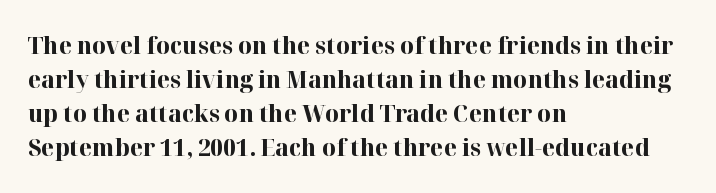
The passage shown stacks its lines at a standard gap. These lines keep a tight, regular rhythm from letter to letter. Descenders hang freely into open space. The sample has been set heavy, in full bold. Leftover space on each line is placed entirely after the last word. Nope, not italic — everything's standing straight.
